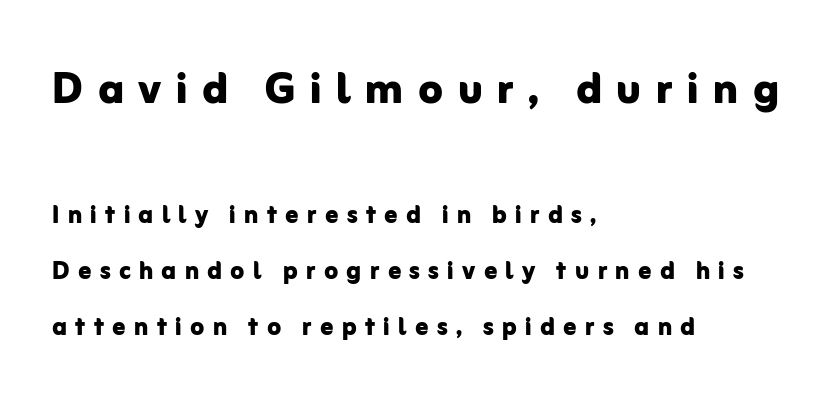
The image shows 56 px bold sans-serif type, upright; set left-aligned, line spacing 1.74x, unusually wide letter spacing (+0.26 em), not underlined; the first (top) block is 1.75x larger; low stroke contrast and a medium x-height.
